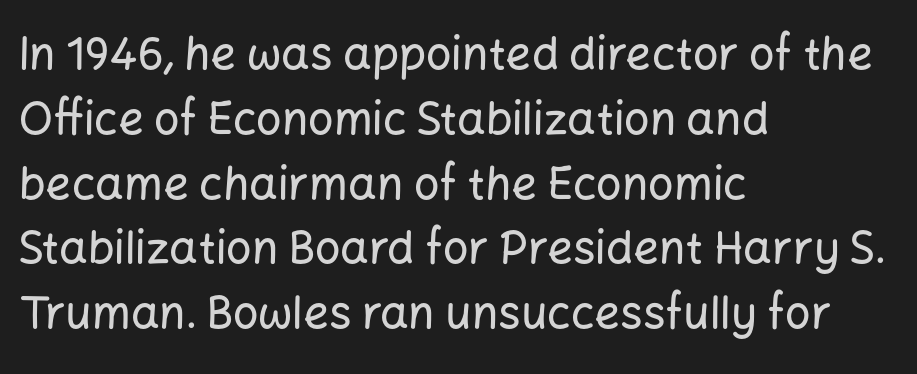
The image shows 45 px sans-serif type, upright; set left-aligned, normal line spacing (1.44x), normal letter spacing, not underlined; low stroke contrast and a medium x-height.
